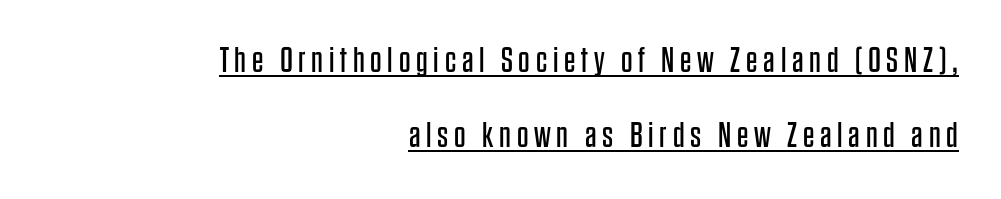
{"serif": "no", "italic": "no", "bold": "no", "weight": "regular", "width": "condensed", "stroke_contrast": "low", "x_height": "large", "monospaced": "no", "underline": "yes", "align": "right", "line_spacing": "loose", "line_spacing_ratio": 2.09, "glyph_px": 36}
